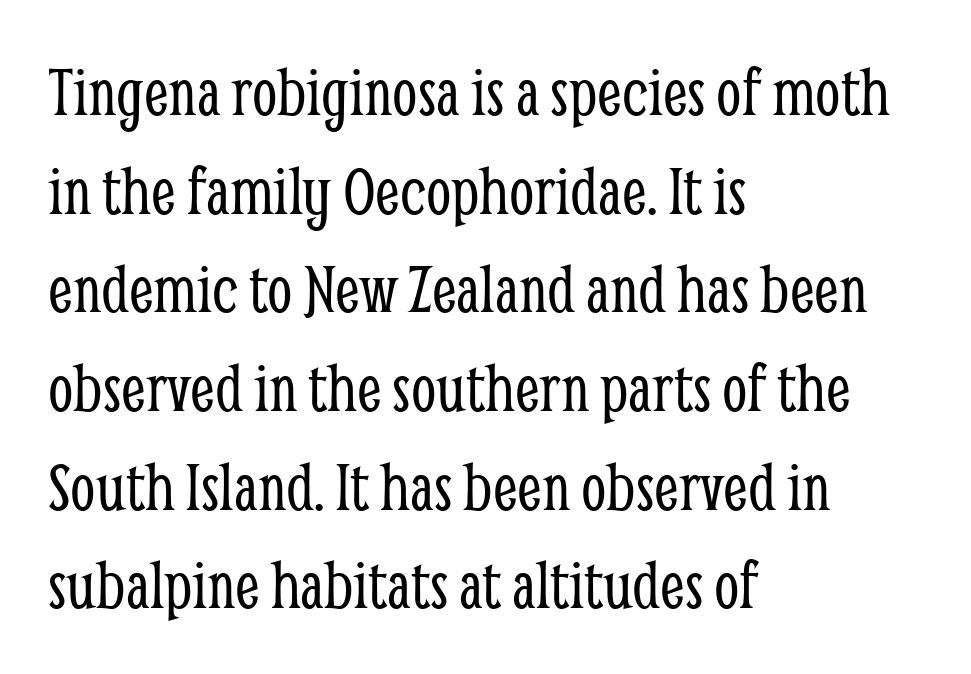
Serifs: yes, visible at the terminals of the letterforms. There is no visible air inserted between adjacent glyphs. Caption: multi-line text, flush left, ragged right. Notice how the stems are strictly vertical — no italics here.
